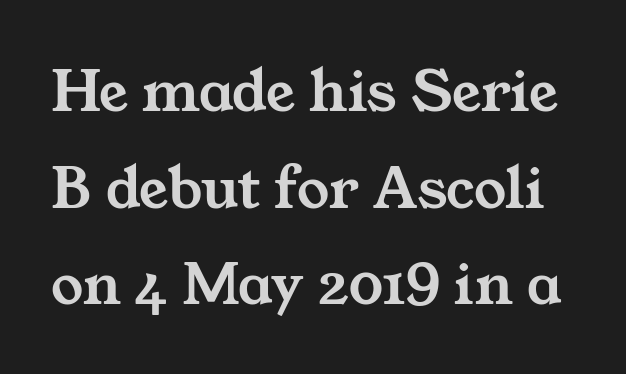
Q: Is the typeface a serif or a sans-serif typeface? A: Serif.
Q: Is the text underlined? A: No.
Q: Is the spacing between letters normal or unusually wide? A: Normal.
Q: Is the spacing between lines tight, normal or loose? A: Normal.
Q: Width (condensed, normal, or wide)? A: Wide.
Q: Stroke contrast? A: Medium.
Q: x-height? A: Medium.
Q: Monospaced? A: No.
